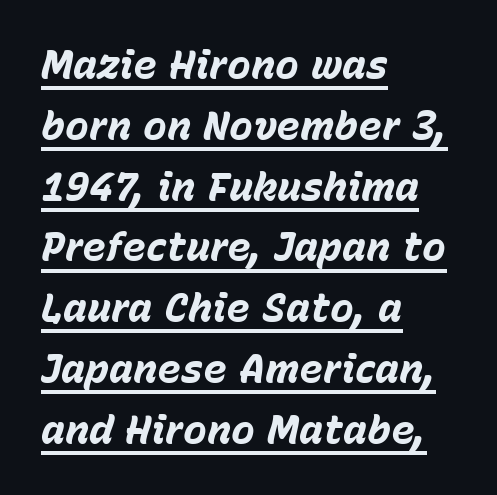
The image shows 40 px bold type, italic (leaning right); set left-aligned, normal line spacing (1.52x), normal letter spacing, underlined; low stroke contrast and a medium x-height.
